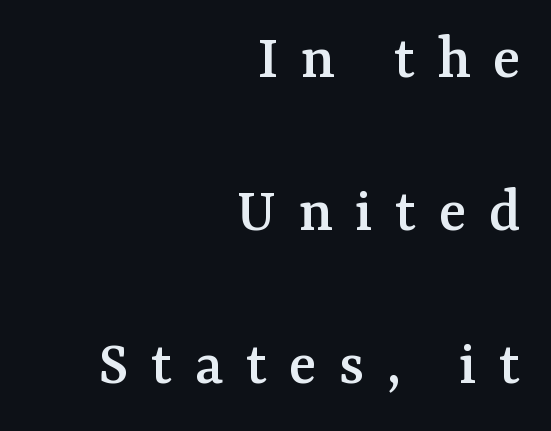
Whoever set this chose breathing room over compactness in the vertical rhythm. I'd call this a serif setting — the letters wear small feet. These lines are set flush right with a ragged left edge. The passage shown is not underscored anywhere. The type is letterspaced generously, with wide tracking.
